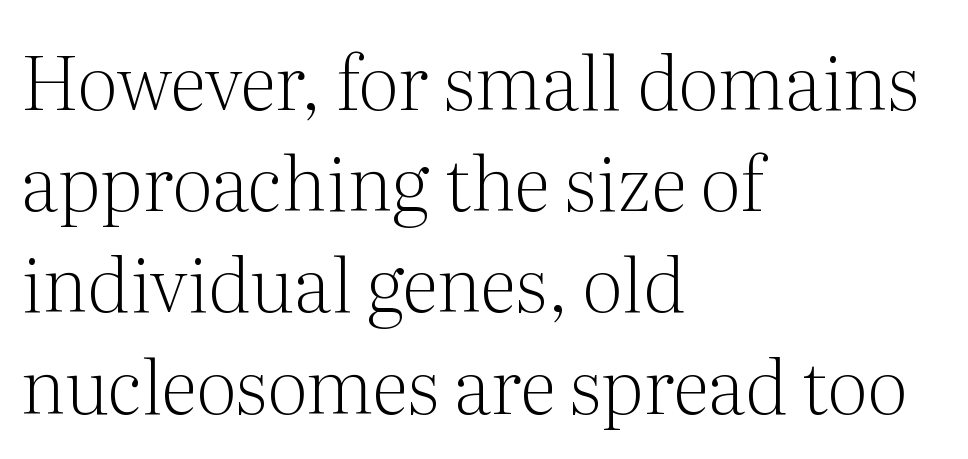
Compared with a typical body face, this is equally light or lighter still. Type without underlining. The leading is moderate, giving the passage an even texture. Line starts are locked; line ends wander.
